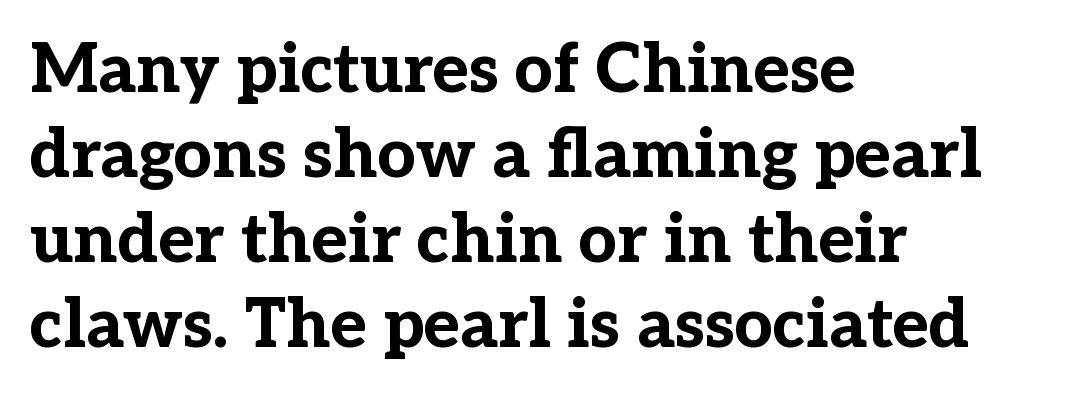
Character widths vary here, with narrow letters taking less room than wide ones. Is this a sans? No — the strokes have serifs. No italicization has been applied; the sample stays upright. Nothing unusual about the tracking: characters are spaced as the font intends. Line beginnings align vertically; line endings do not. Type without underlining.
